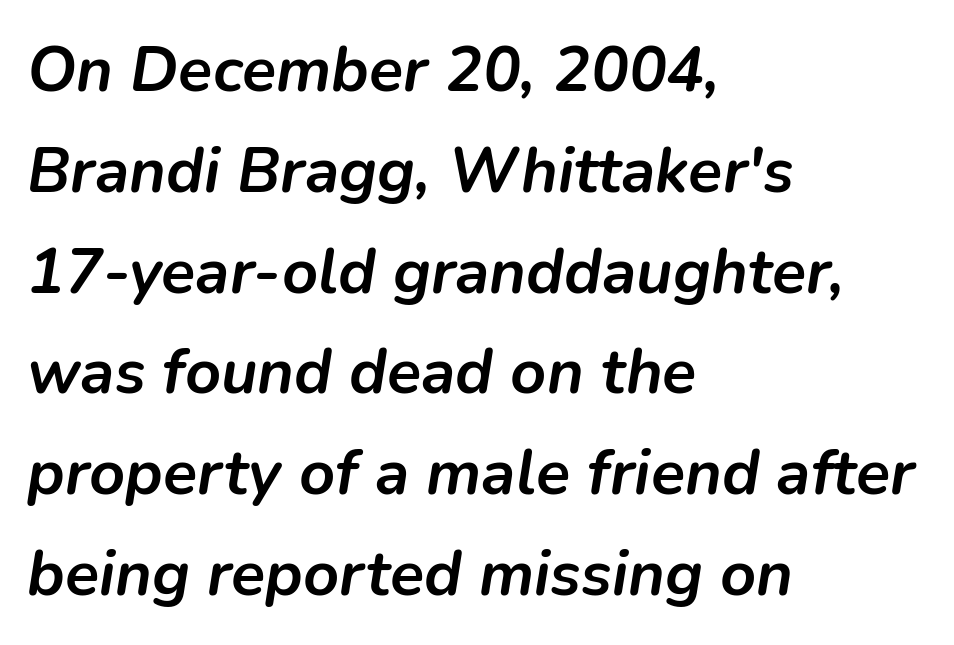
The image shows 63 px semibold type, italic (leaning right); set left-aligned, normal line spacing (1.6x), normal letter spacing, not underlined; low stroke contrast and a medium x-height.
